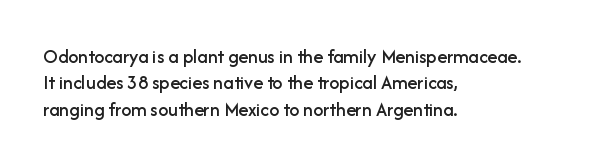
Default kerning and tracking; the words read as compact shapes. Evenly set lines give the paragraph a standard silhouette. In CSS terms this would be text-align: left. A bare baseline throughout the passage. Every character sits straight up, as roman type does.
